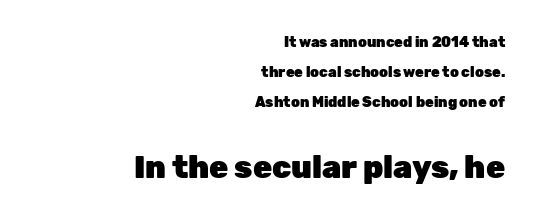
To sum up the face: it is a sans, with no serifs. Here the designer chose a conventional face with non-uniform glyph widths. The designer gave the closing block more size than the opening block. The space between consecutive lines is lavish.
